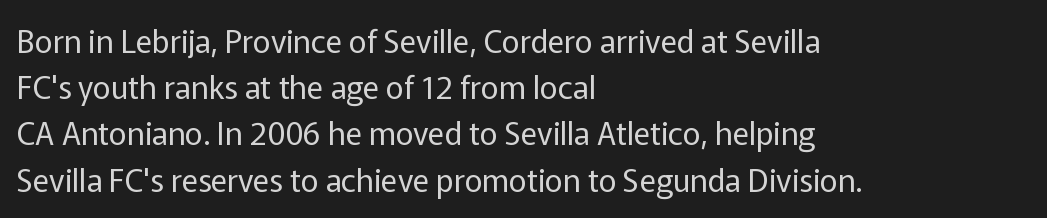
Q: Is the text bold? A: No.
Q: Is the text italic (slanted)? A: No, it is upright.
Q: Is the typeface a serif or a sans-serif typeface? A: Sans-serif.
Q: Is the text underlined? A: No.
Q: How is the paragraph aligned? A: Left-aligned.
Q: Is the spacing between letters normal or unusually wide? A: Normal.
Q: Is the spacing between lines tight, normal or loose? A: Normal.
Q: Width (condensed, normal, or wide)? A: Normal.
Q: Stroke contrast? A: Low.
Q: x-height? A: Medium.
Q: Monospaced? A: No.
